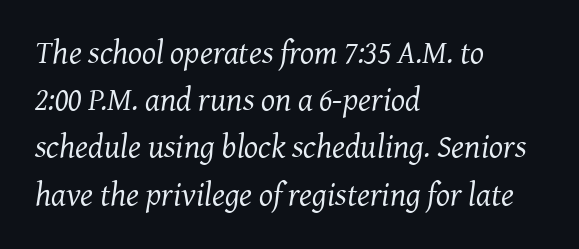
Quick note: underline off. The weight would be labelled regular, book, light, or lighter still. Horizontal bands of white between lines are of average thickness. Inter-character spacing is left at the font's built-in metrics.
